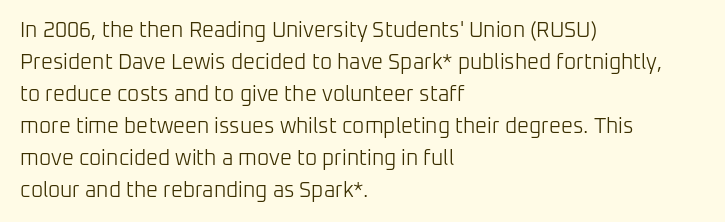
Q: Is the text bold? A: No.
Q: Is the text italic (slanted)? A: No, it is upright.
Q: Is the text underlined? A: No.
Q: How is the paragraph aligned? A: Left-aligned.
Q: Is the spacing between letters normal or unusually wide? A: Normal.
Q: Is the spacing between lines tight, normal or loose? A: Normal.
